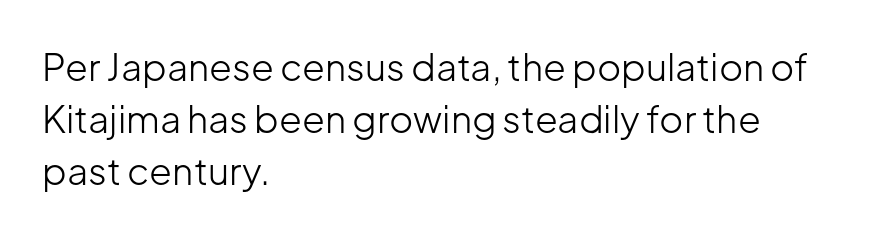
The image shows 37 px light sans-serif type, upright; set left-aligned, normal line spacing (1.41x), normal letter spacing, not underlined; low stroke contrast and a medium x-height.
